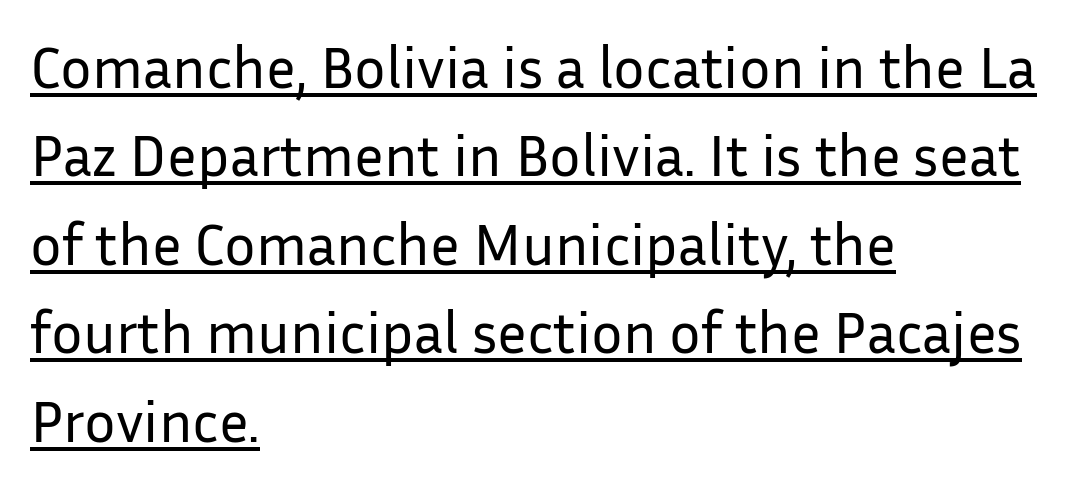
Tracking here is standard; glyphs follow each other at the usual distance. Evenly set lines give the paragraph a standard silhouette. Each letter keeps its own natural width here, so spacing adapts to shape. This is roman type, the default non-slanted kind. This is not heavy type; no bold has been used. Does the copy run flush right? No — it runs flush left.
